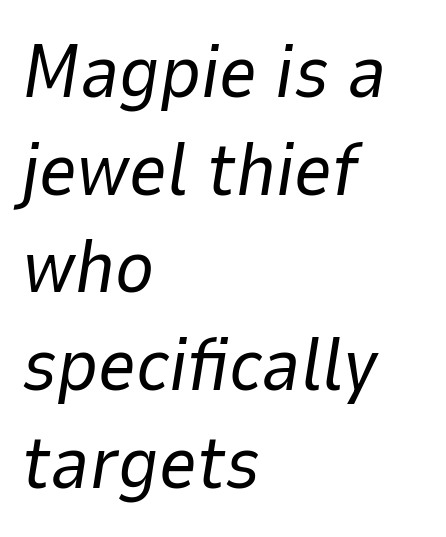
Q: Is the text bold? A: No.
Q: Is the text italic (slanted)? A: Yes, it leans right by about 9 degrees.
Q: Is the text underlined? A: No.
Q: How is the paragraph aligned? A: Left-aligned.
Q: Is the spacing between letters normal or unusually wide? A: Normal.
Q: Is the spacing between lines tight, normal or loose? A: Normal.
Q: Width (condensed, normal, or wide)? A: Normal.
Q: Stroke contrast? A: Low.
Q: x-height? A: Medium.
Q: Monospaced? A: No.
